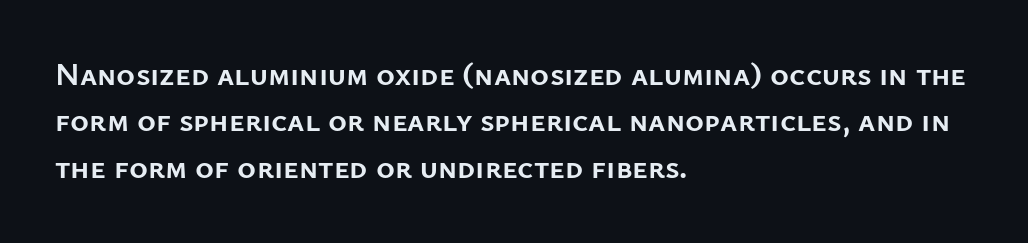
Q: Is the text bold? A: Yes.
Q: Is the text italic (slanted)? A: No, it is upright.
Q: Is the typeface a serif or a sans-serif typeface? A: Sans-serif.
Q: Is the text underlined? A: No.
Q: How is the paragraph aligned? A: Left-aligned.
Q: Is the spacing between letters normal or unusually wide? A: Normal.
Q: Is the spacing between lines tight, normal or loose? A: Normal.
Q: Width (condensed, normal, or wide)? A: Normal.
Q: Stroke contrast? A: Low.
Q: x-height? A: Medium.
Q: Monospaced? A: No.
